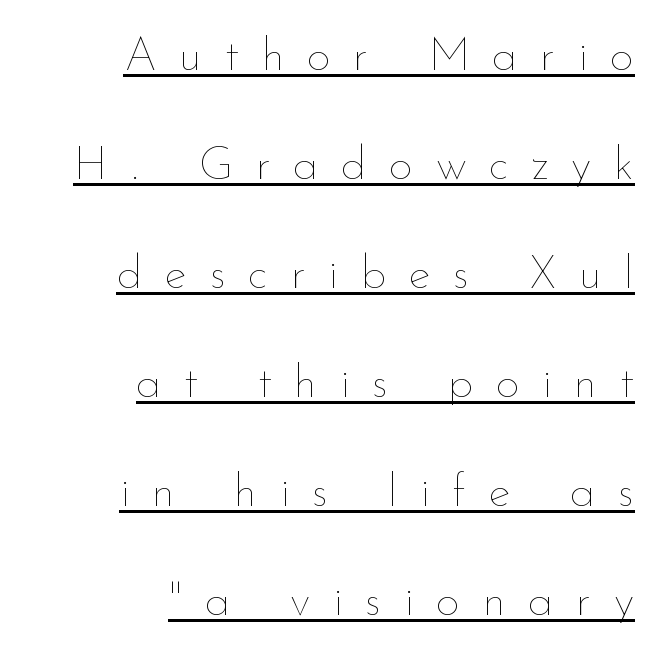
Glance below the letters and you will spot a drawn line. Honestly, the rows look like they've been pulled way apart. The line texture is sparse and dotted thanks to wide tracking. Every character sits straight up, as roman type does.
